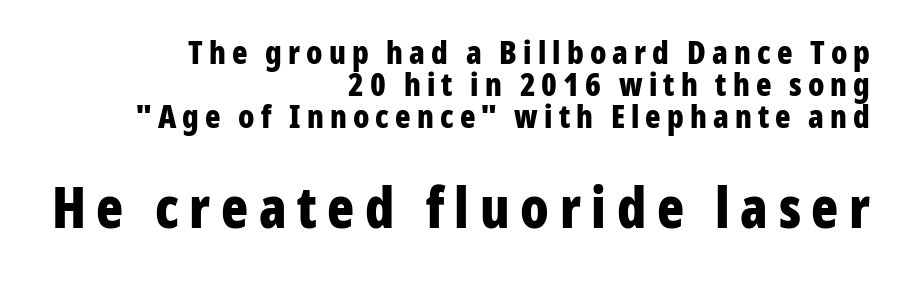
Compared with typical paragraphs, the rows here are closer together. Check under the words: just untouched page. Heft: maximum for text — a bold. Is the block centered? No — it sits flush against the right margin.
